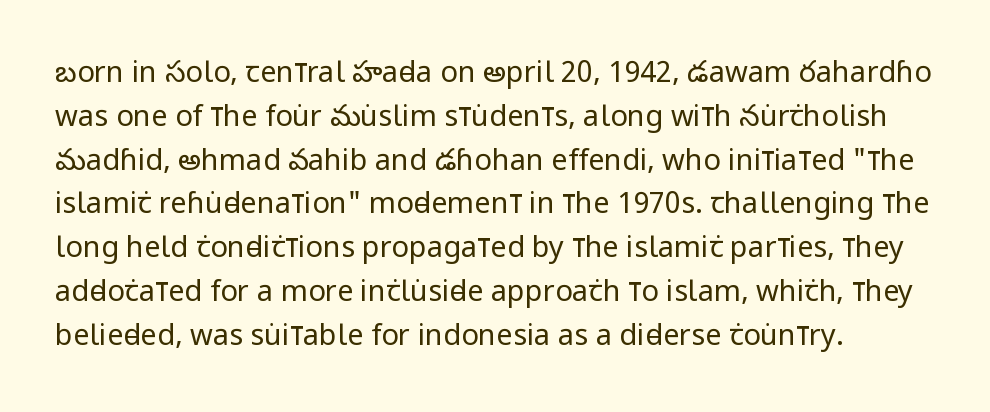
{"serif": "no", "italic": "no", "bold": "no", "weight": "regular", "width": "condensed", "stroke_contrast": "low", "x_height": "large", "monospaced": "no", "underline": "no", "align": "left", "line_spacing": "normal", "line_spacing_ratio": 1.51, "letter_spacing": "normal", "letter_spacing_em": 0.0, "glyph_px": 29}
